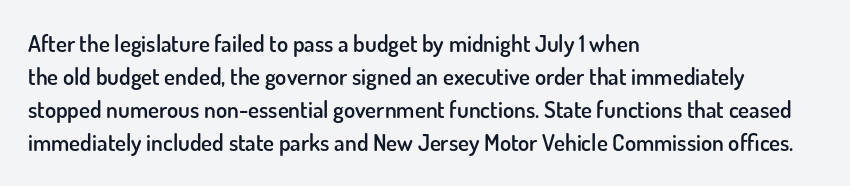
The image shows 23 px text type, upright; set left-aligned, normal line spacing (1.44x), normal letter spacing, not underlined.
